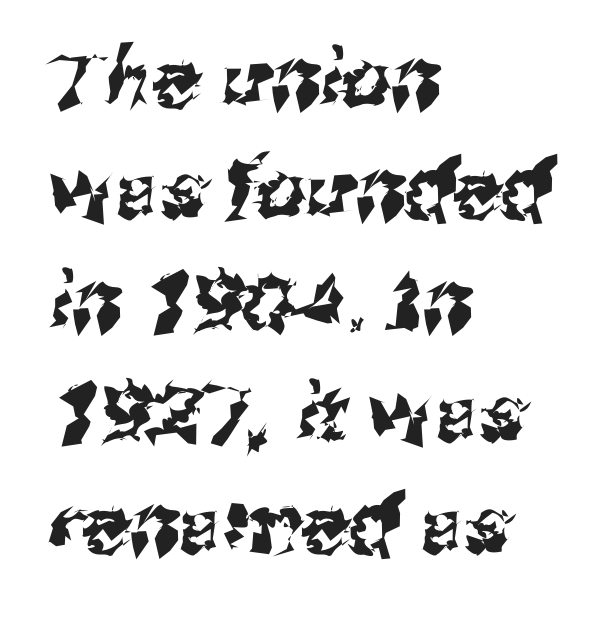
{"serif": "no", "width": "normal", "stroke_contrast": "medium", "x_height": "medium", "monospaced": "no", "underline": "no", "align": "left", "line_spacing": "normal", "line_spacing_ratio": 1.41, "letter_spacing": "normal", "letter_spacing_em": 0.0, "glyph_px": 79}
